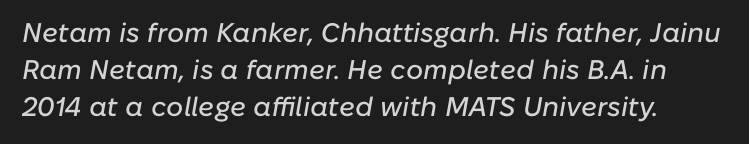
Caption: standard tracking, unaltered. Bare-footed words on every line. Evenly set lines give the paragraph a standard silhouette. The face used here has a pronounced slope to its letters.
